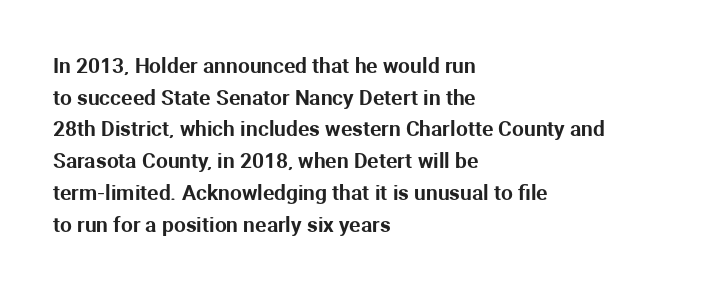
The image shows 21 px text type, upright; set left-aligned, normal line spacing (1.51x), normal letter spacing, not underlined.
